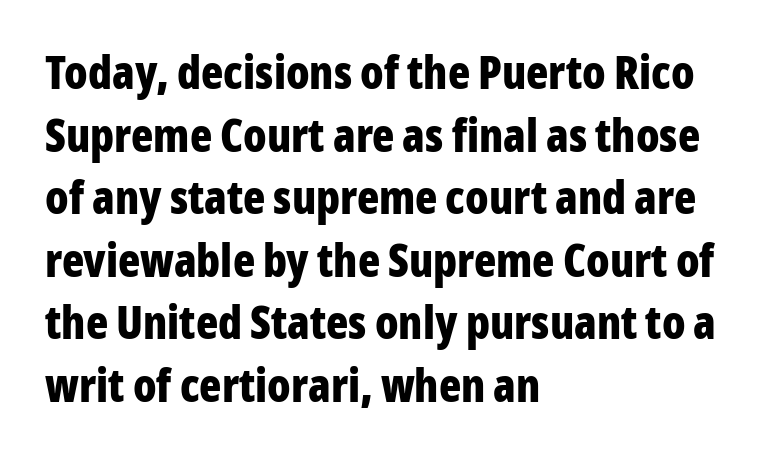
Q: Is the text bold? A: Yes.
Q: Is the text italic (slanted)? A: No, it is upright.
Q: Is the typeface a serif or a sans-serif typeface? A: Sans-serif.
Q: Is the text underlined? A: No.
Q: How is the paragraph aligned? A: Left-aligned.
Q: Is the spacing between letters normal or unusually wide? A: Normal.
Q: Is the spacing between lines tight, normal or loose? A: Normal.
Q: Width (condensed, normal, or wide)? A: Condensed.
Q: Stroke contrast? A: Low.
Q: x-height? A: Medium.
Q: Monospaced? A: No.
